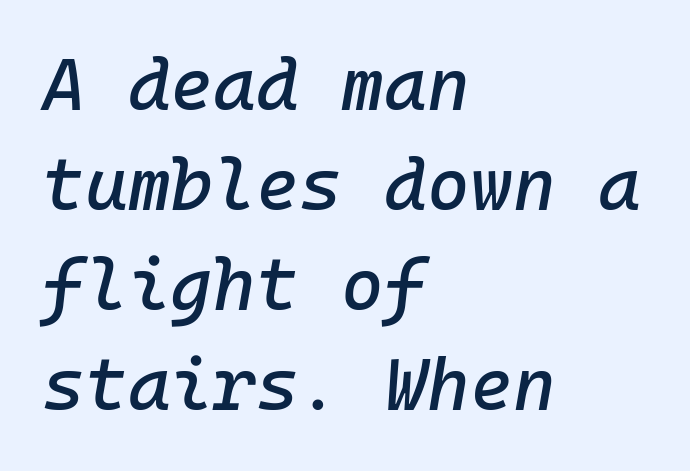
Is this a fixed-width face? Yes — each glyph sits in an identical cell. The paragraph has a hard left edge and a soft right edge. Notice how descenders clear the ascenders below comfortably — that's standard leading. These lines were composed using italics. Clear beneath every line of the passage. Nothing unusual about the tracking: characters are spaced as the font intends.
